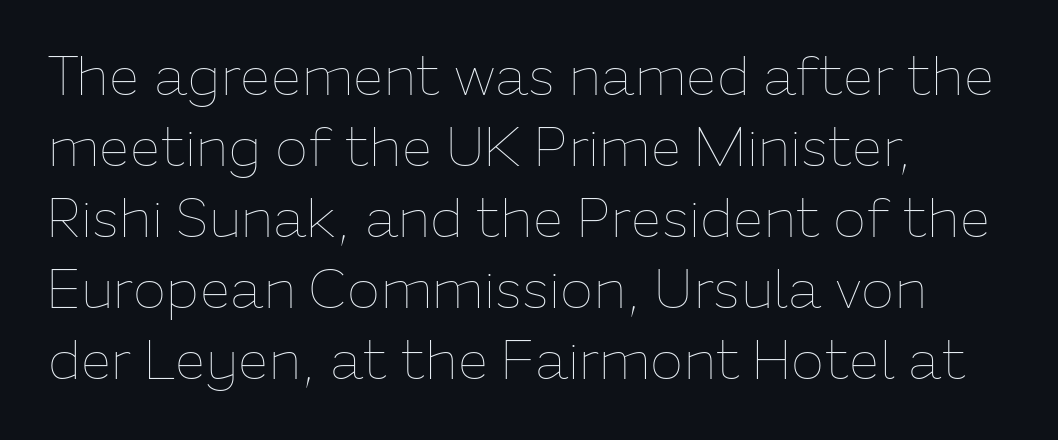
{"italic": "no", "bold": "no", "weight": "thin", "width": "normal", "stroke_contrast": "low", "x_height": "medium", "monospaced": "no", "underline": "no", "align": "left", "line_spacing": "normal", "line_spacing_ratio": 1.29, "letter_spacing": "normal", "letter_spacing_em": 0.0, "glyph_px": 55}
